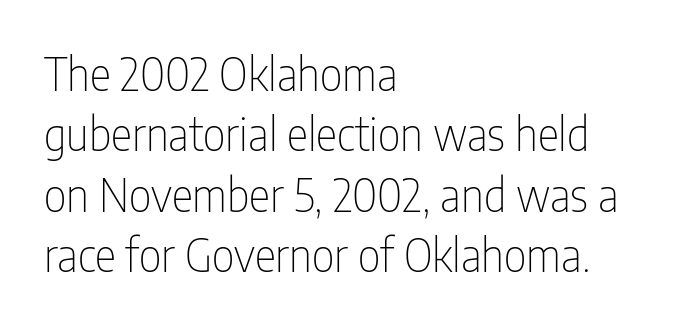
{"serif": "no", "italic": "no", "bold": "no", "weight": "thin", "width": "condensed", "stroke_contrast": "low", "x_height": "medium", "monospaced": "no", "underline": "no", "align": "left", "line_spacing": "normal", "line_spacing_ratio": 1.34, "letter_spacing": "normal", "letter_spacing_em": 0.0, "glyph_px": 45}
